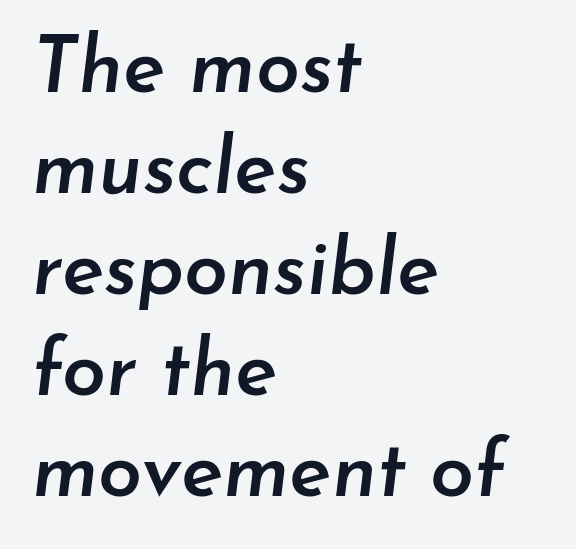
Q: Is the text bold? A: Semi-bold.
Q: Is the text italic (slanted)? A: Yes, it leans right by about 7 degrees.
Q: Is the text underlined? A: No.
Q: How is the paragraph aligned? A: Left-aligned.
Q: Is the spacing between letters normal or unusually wide? A: Normal.
Q: Is the spacing between lines tight, normal or loose? A: Normal.
Q: Width (condensed, normal, or wide)? A: Normal.
Q: Stroke contrast? A: Low.
Q: x-height? A: Small.
Q: Monospaced? A: No.
